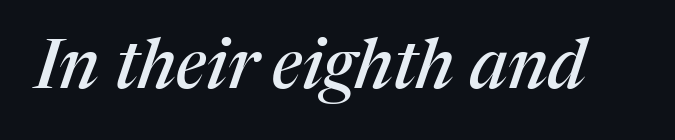
Is the type slanted? Yes — the strokes lean at a clear angle. Plain, unruled lines of type. Is this a fixed-width face? No — the glyphs have proportional, varying widths. Words appear dense and cohesive because spacing is normal.
